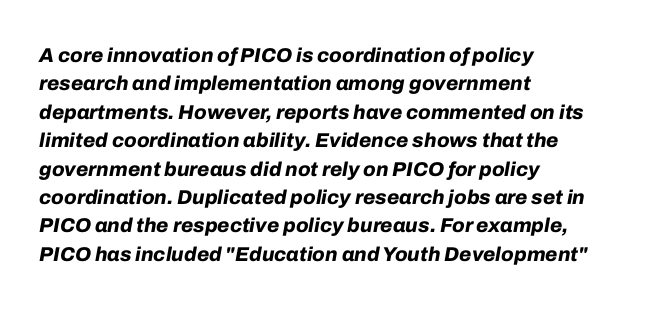
{"italic": "yes", "lean": "right", "slant_degrees": 10, "bold": "yes", "underline": "no", "align": "left", "line_spacing": "normal", "line_spacing_ratio": 1.42, "letter_spacing": "normal", "letter_spacing_em": 0.0, "glyph_px": 20}
